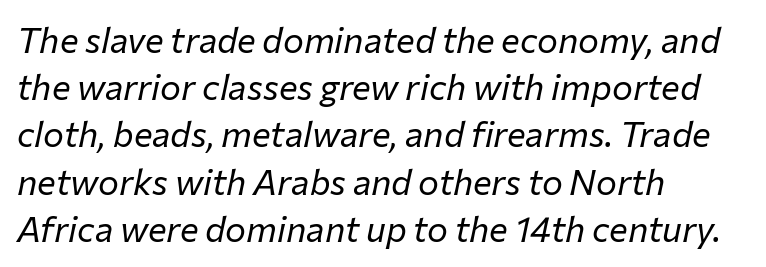
{"italic": "yes", "lean": "right", "slant_degrees": 12, "bold": "no", "weight": "regular", "width": "normal", "stroke_contrast": "low", "x_height": "medium", "monospaced": "no", "underline": "no", "align": "left", "line_spacing": "normal", "line_spacing_ratio": 1.35, "letter_spacing": "normal", "letter_spacing_em": 0.0, "glyph_px": 35}
